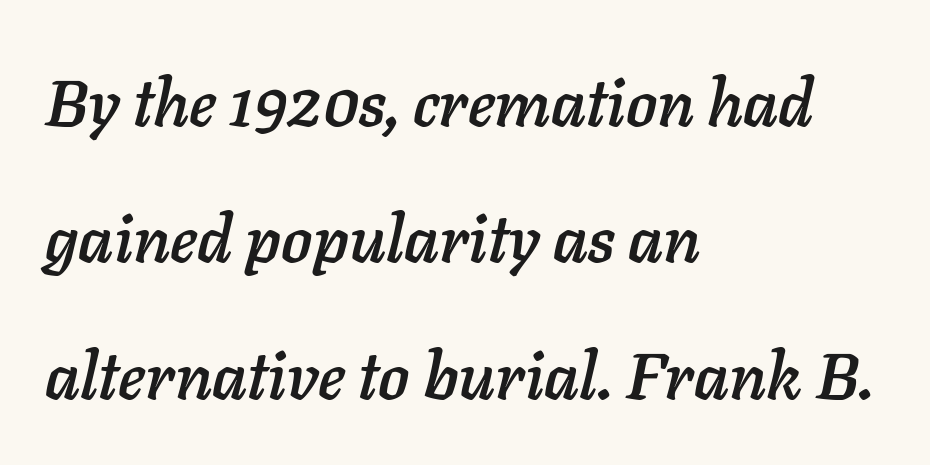
Bare-footed words on every line. How would I describe the line gaps? Wide and relaxed. Letter spacing: default. Here the designer chose a conventional face with non-uniform glyph widths. Is the type slanted? Yes — the strokes lean at a clear angle. The compositor pushed each line to the left boundary.
